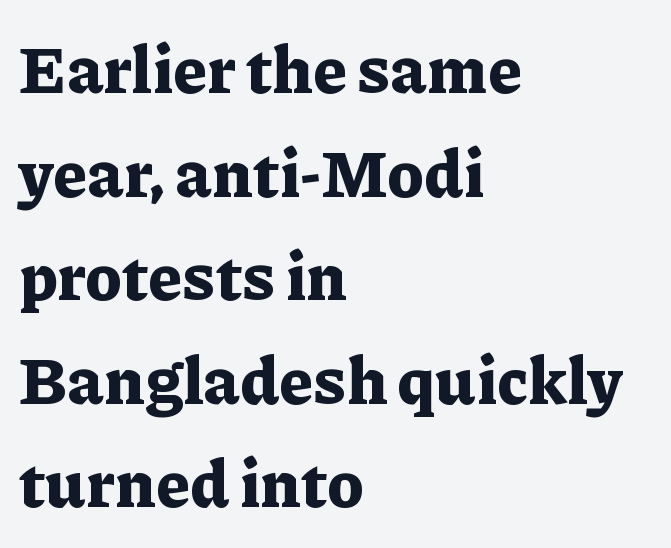
Q: Is the text bold? A: Yes.
Q: Is the text italic (slanted)? A: No, it is upright.
Q: Is the typeface a serif or a sans-serif typeface? A: Serif.
Q: Is the text underlined? A: No.
Q: How is the paragraph aligned? A: Left-aligned.
Q: Is the spacing between letters normal or unusually wide? A: Normal.
Q: Is the spacing between lines tight, normal or loose? A: Normal.
Q: Width (condensed, normal, or wide)? A: Normal.
Q: Stroke contrast? A: Low.
Q: x-height? A: Medium.
Q: Monospaced? A: No.
